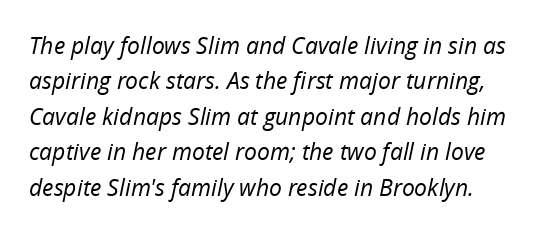
Q: Is the text bold? A: No.
Q: Is the text italic (slanted)? A: Yes, it leans right by about 12 degrees.
Q: Is the text underlined? A: No.
Q: Is the spacing between letters normal or unusually wide? A: Normal.
Q: Is the spacing between lines tight, normal or loose? A: Normal.
